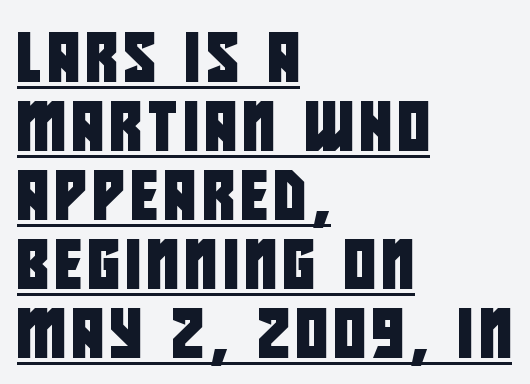
{"serif": "no", "width": "condensed", "stroke_contrast": "low", "x_height": "large", "monospaced": "no", "underline": "yes", "align": "left", "line_spacing": "normal", "line_spacing_ratio": 1.41, "glyph_px": 49}
